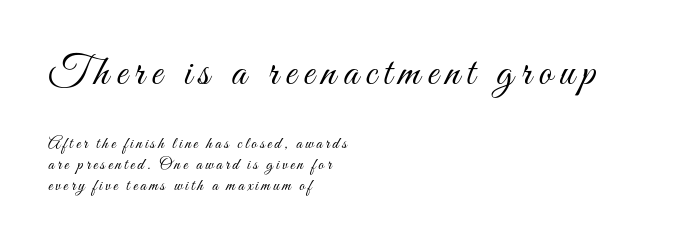
Q: Is the text bold? A: No.
Q: Is the text italic (slanted)? A: Yes.
Q: Is the text underlined? A: No.
Q: How is the paragraph aligned? A: Left-aligned.
Q: Which block of text is set in a larger size, the first (top) or the second (bottom)? A: The first (top) one.
Q: Width (condensed, normal, or wide)? A: Condensed.
Q: Stroke contrast? A: Medium.
Q: x-height? A: Small.
Q: Monospaced? A: No.
